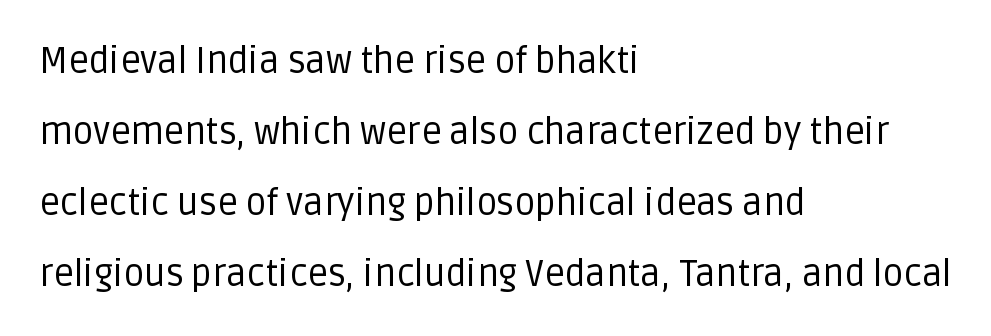
Q: Is the text bold? A: No.
Q: Is the text italic (slanted)? A: No, it is upright.
Q: Is the typeface a serif or a sans-serif typeface? A: Sans-serif.
Q: Is the text underlined? A: No.
Q: How is the paragraph aligned? A: Left-aligned.
Q: Is the spacing between letters normal or unusually wide? A: Normal.
Q: Is the spacing between lines tight, normal or loose? A: Loose.
Q: Width (condensed, normal, or wide)? A: Normal.
Q: Stroke contrast? A: Low.
Q: x-height? A: Large.
Q: Monospaced? A: No.
